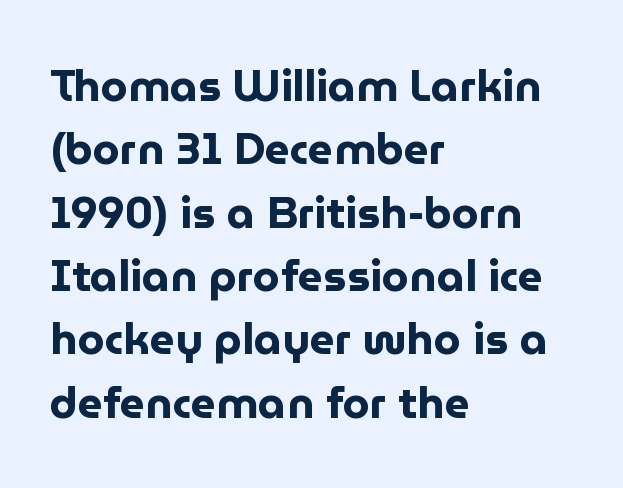
Q: Is the text bold? A: Yes.
Q: Is the text italic (slanted)? A: No, it is upright.
Q: Is the typeface a serif or a sans-serif typeface? A: Sans-serif.
Q: Is the text underlined? A: No.
Q: How is the paragraph aligned? A: Left-aligned.
Q: Is the spacing between letters normal or unusually wide? A: Normal.
Q: Is the spacing between lines tight, normal or loose? A: Normal.
Q: Width (condensed, normal, or wide)? A: Normal.
Q: Stroke contrast? A: Low.
Q: x-height? A: Medium.
Q: Monospaced? A: No.
